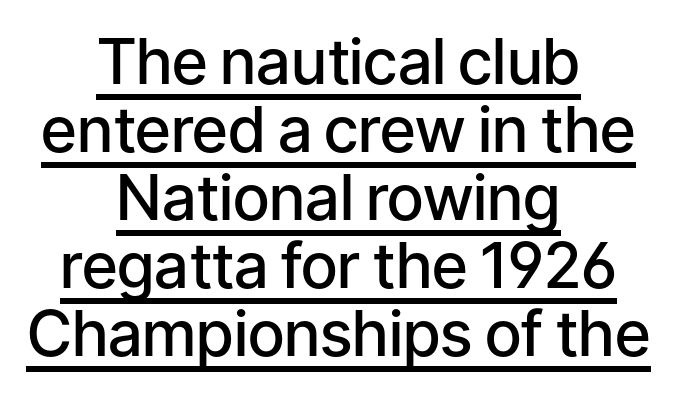
Q: Is the text bold? A: Semi-bold.
Q: Is the text italic (slanted)? A: No, it is upright.
Q: Is the typeface a serif or a sans-serif typeface? A: Sans-serif.
Q: Is the text underlined? A: Yes.
Q: How is the paragraph aligned? A: Centered.
Q: Is the spacing between letters normal or unusually wide? A: Normal.
Q: Is the spacing between lines tight, normal or loose? A: Tight.
Q: Width (condensed, normal, or wide)? A: Normal.
Q: Stroke contrast? A: Low.
Q: x-height? A: Medium.
Q: Monospaced? A: No.
